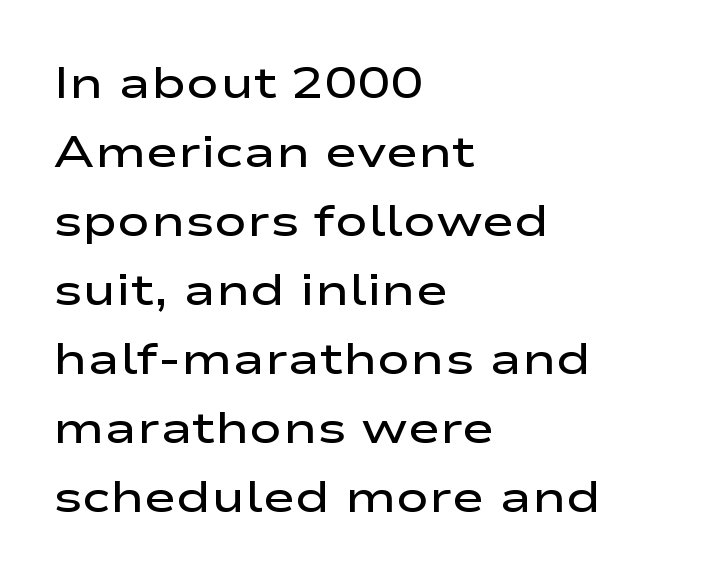
Q: Is the text bold? A: Semi-bold.
Q: Is the text italic (slanted)? A: No, it is upright.
Q: Is the typeface a serif or a sans-serif typeface? A: Sans-serif.
Q: Is the text underlined? A: No.
Q: How is the paragraph aligned? A: Left-aligned.
Q: Is the spacing between letters normal or unusually wide? A: Normal.
Q: Is the spacing between lines tight, normal or loose? A: Normal.
Q: Width (condensed, normal, or wide)? A: Wide.
Q: Stroke contrast? A: Low.
Q: x-height? A: Medium.
Q: Monospaced? A: No.
